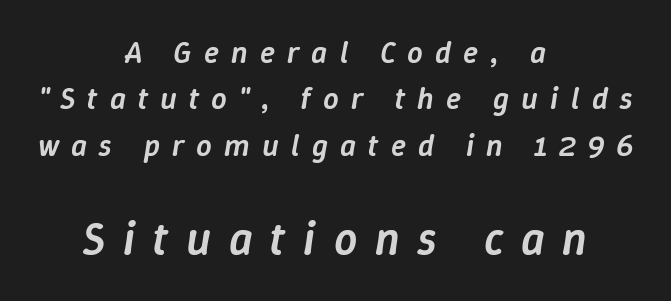
There's an unmistakable incline to the writing here. Where is the straight margin? There isn't one; the lines are centered. The glyphs have the mass of a demibold cut, below bold. Display-style spreading of the glyphs; the letterfit is very open.
